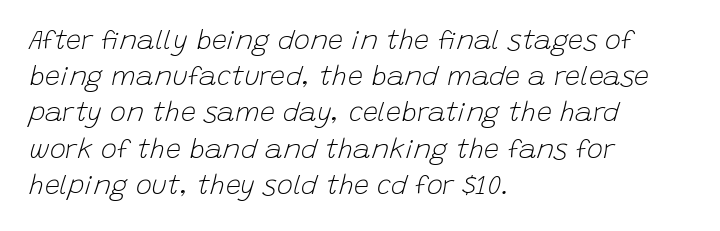
Stems and bowls with no extra thickness — not bold. Observe the ordinary spacing: letters are neighbours, not strangers. Slanted lettering throughout. Layout note: lines flush left.
